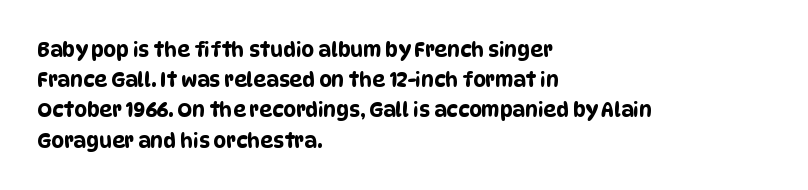
{"underline": "no", "align": "left", "line_spacing": "normal", "line_spacing_ratio": 1.51, "letter_spacing": "normal", "letter_spacing_em": 0.0, "glyph_px": 20}
